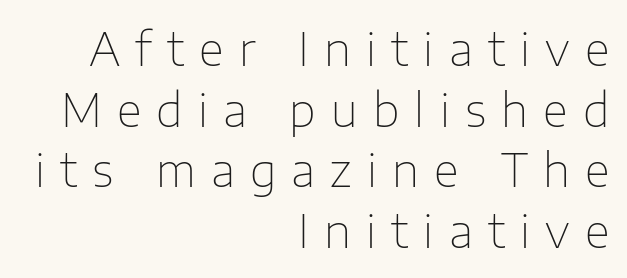
The image shows 46 px thin sans-serif type, upright; set right-aligned, normal line spacing (1.32x), unusually wide letter spacing (+0.33 em), not underlined; low stroke contrast and a medium x-height.
